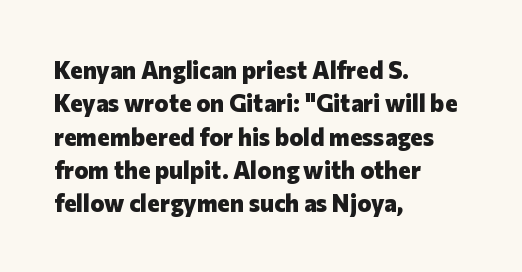
You can tell it's not italic because the verticals are truly vertical. Descender tails drop into unmarked territory. Baseline-to-baseline distance is the conventional proportion of letter height. Nobody touched the tracking dial on this one. Thick stems and heavy bowls — unmistakably bold. One-word summary of the alignment: left.
